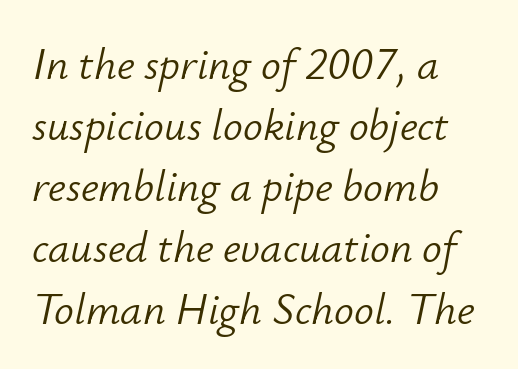
Q: Is the text bold? A: No.
Q: Is the text italic (slanted)? A: Yes, it leans right by about 12 degrees.
Q: Is the text underlined? A: No.
Q: How is the paragraph aligned? A: Left-aligned.
Q: Is the spacing between letters normal or unusually wide? A: Normal.
Q: Is the spacing between lines tight, normal or loose? A: Normal.
Q: Width (condensed, normal, or wide)? A: Normal.
Q: Stroke contrast? A: Low.
Q: x-height? A: Small.
Q: Monospaced? A: No.
